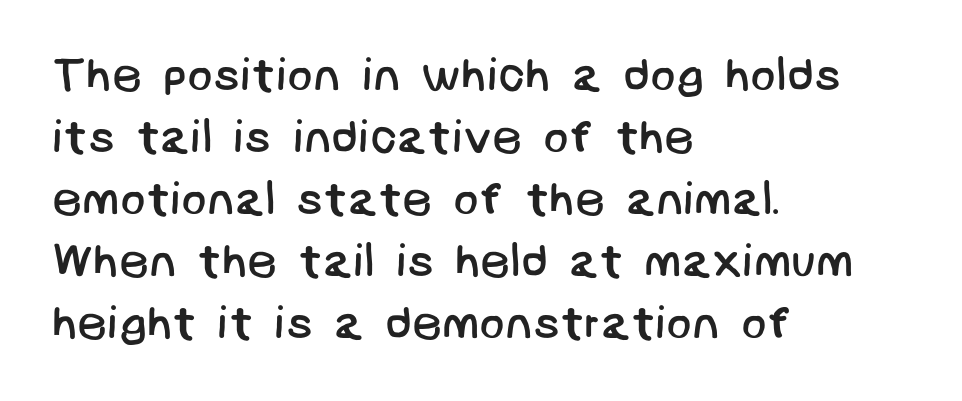
Q: Is the text bold? A: No.
Q: Is the typeface a serif or a sans-serif typeface? A: Sans-serif.
Q: Is the text underlined? A: No.
Q: How is the paragraph aligned? A: Left-aligned.
Q: Is the spacing between letters normal or unusually wide? A: Normal.
Q: Is the spacing between lines tight, normal or loose? A: Normal.
Q: Width (condensed, normal, or wide)? A: Normal.
Q: Stroke contrast? A: Low.
Q: x-height? A: Large.
